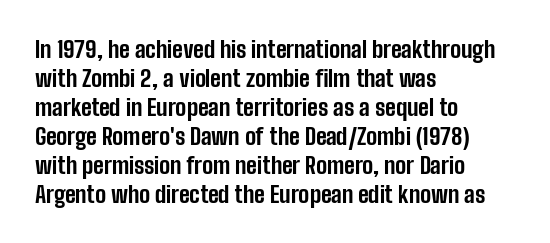
{"italic": "no", "bold": "yes", "underline": "no", "align": "left", "line_spacing": "normal", "line_spacing_ratio": 1.26, "letter_spacing": "normal", "letter_spacing_em": 0.0, "glyph_px": 23}
